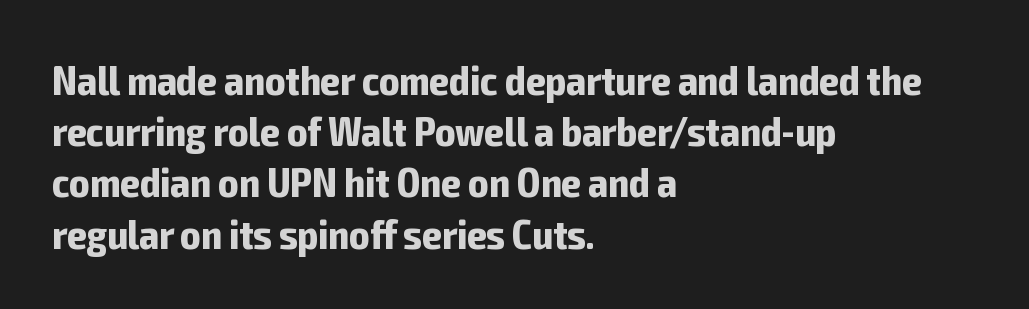
The letters sit at their default tracking, neither squeezed nor spread. Grotesque or geometric, the face here clearly has no serifs. Think of a printed novel: that variable character pitch is what you see here. On the weight axis this lands at bold, roughly 700. Does the lettering tilt? It doesn't — this is upright. The lines are quadded left.
